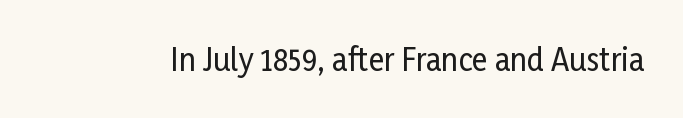
Q: Is the text italic (slanted)? A: No, it is upright.
Q: Is the typeface a serif or a sans-serif typeface? A: Sans-serif.
Q: Is the text underlined? A: No.
Q: Is the spacing between letters normal or unusually wide? A: Normal.
Q: Width (condensed, normal, or wide)? A: Condensed.
Q: Stroke contrast? A: Low.
Q: x-height? A: Medium.
Q: Monospaced? A: No.
